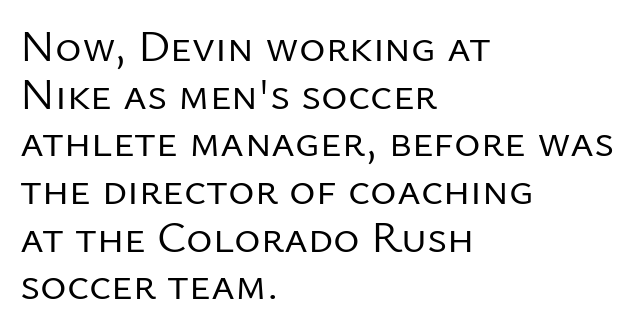
These glyphs show unthickened strokes, regular width or finer. Decoration check: the copy has no underline. Each letter keeps its own natural width here, so spacing adapts to shape. Is the block centered? No — it sits flush against the left margin. It's the straight-up-and-down kind of type. What's the leading like? Squeezed, with rows nearly overlapping.
